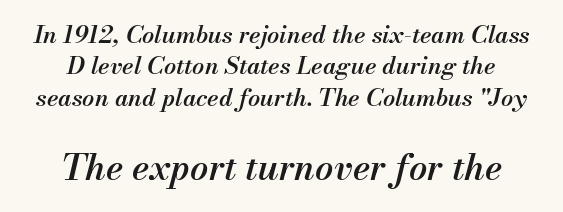
The image shows 36 px semibold type, italic (leaning right); set centered, normal line spacing (1.31x), normal letter spacing, not underlined; the second (bottom) block is 1.5x larger; medium stroke contrast and a small x-height.
